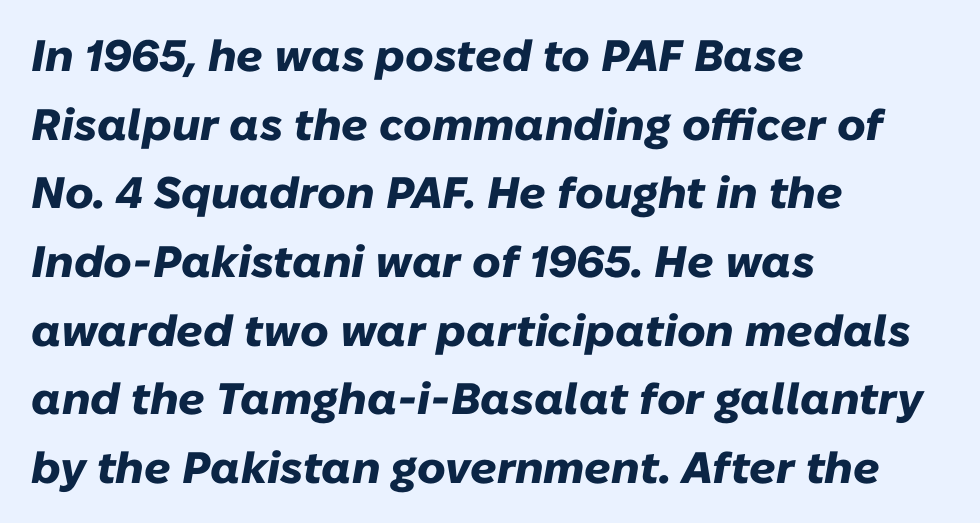
The horizontal fit of the characters is conventional and even. There's an unmistakable incline to the writing here. Whoever set this chose a conventional vertical rhythm. The compositor pushed each line to the left boundary. The specimen omits any rule beneath the text block's lines. The strokes are fattened all the way to bold.
